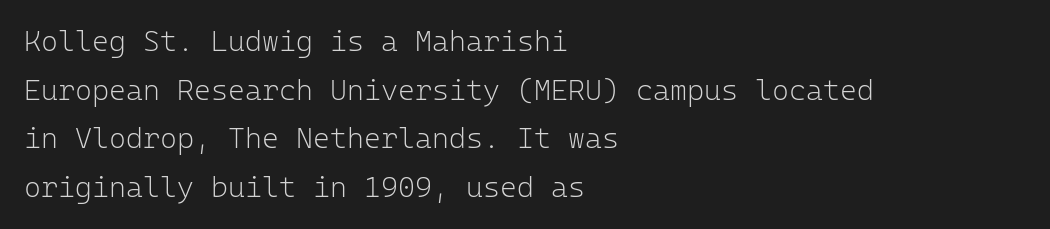
The image shows 29 px light sans-serif type, upright, monospaced; set left-aligned, normal line spacing (1.68x), normal letter spacing, not underlined; low stroke contrast and a medium x-height.
